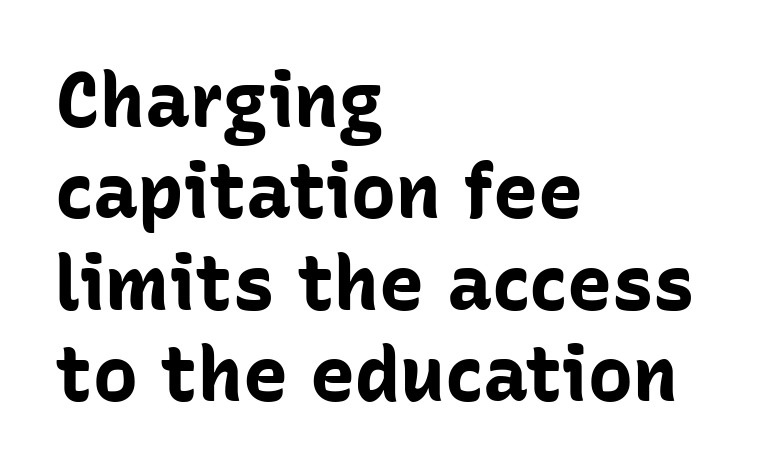
Q: Is the text bold? A: Yes.
Q: Is the text italic (slanted)? A: No, it is upright.
Q: Is the typeface a serif or a sans-serif typeface? A: Sans-serif.
Q: Is the text underlined? A: No.
Q: How is the paragraph aligned? A: Left-aligned.
Q: Is the spacing between letters normal or unusually wide? A: Normal.
Q: Width (condensed, normal, or wide)? A: Normal.
Q: Stroke contrast? A: Low.
Q: x-height? A: Medium.
Q: Monospaced? A: No.
